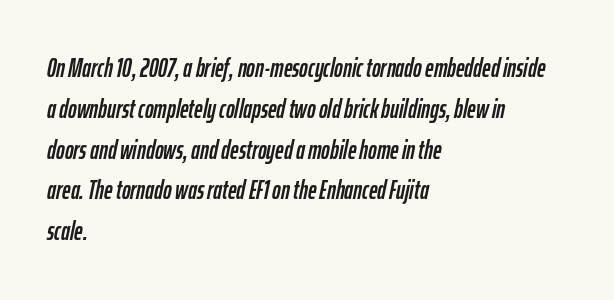
Q: Is the text italic (slanted)? A: Yes, it leans right by about 12 degrees.
Q: Is the text underlined? A: No.
Q: How is the paragraph aligned? A: Left-aligned.
Q: Is the spacing between letters normal or unusually wide? A: Normal.
Q: Is the spacing between lines tight, normal or loose? A: Normal.
